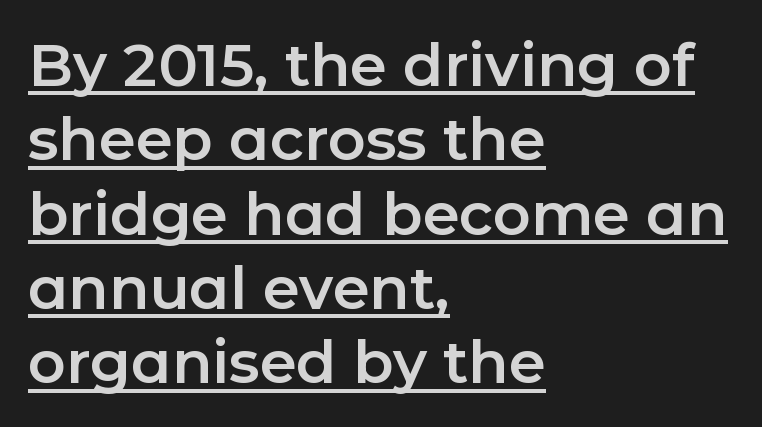
The image shows 59 px sans-serif type, upright; set left-aligned, normal line spacing (1.26x), normal letter spacing, underlined; low stroke contrast and a medium x-height.
